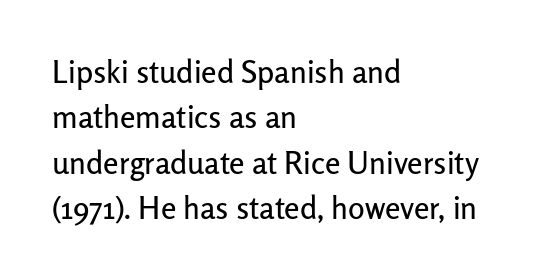
The image shows 31 px sans-serif type, upright; set left-aligned, normal line spacing (1.46x), normal letter spacing, not underlined; low stroke contrast and a medium x-height.
